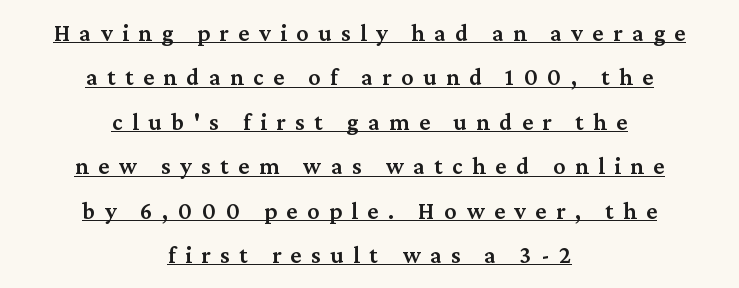
Q: Is the text bold? A: Semi-bold.
Q: Is the text italic (slanted)? A: No, it is upright.
Q: Is the text underlined? A: Yes.
Q: How is the paragraph aligned? A: Centered.
Q: Is the spacing between letters normal or unusually wide? A: Unusually wide.
